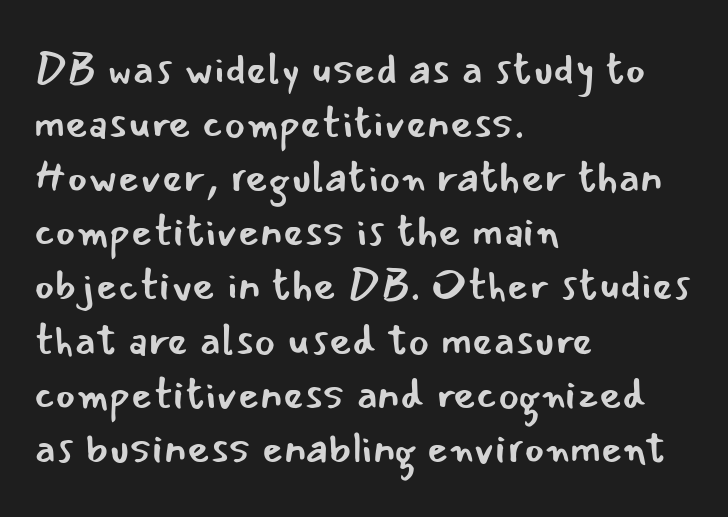
{"serif": "no", "italic": "no", "bold": "no", "weight": "regular", "width": "normal", "stroke_contrast": "low", "x_height": "small", "monospaced": "no", "underline": "no", "align": "left", "line_spacing_ratio": 1.23, "letter_spacing": "normal", "letter_spacing_em": 0.0, "glyph_px": 44}
